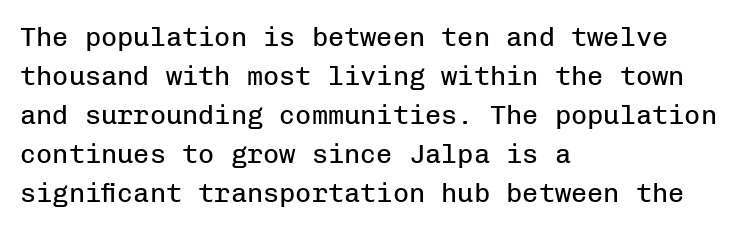
Q: Is the text bold? A: No.
Q: Is the text italic (slanted)? A: No, it is upright.
Q: Is the text underlined? A: No.
Q: How is the paragraph aligned? A: Left-aligned.
Q: Is the spacing between letters normal or unusually wide? A: Normal.
Q: Is the spacing between lines tight, normal or loose? A: Normal.
